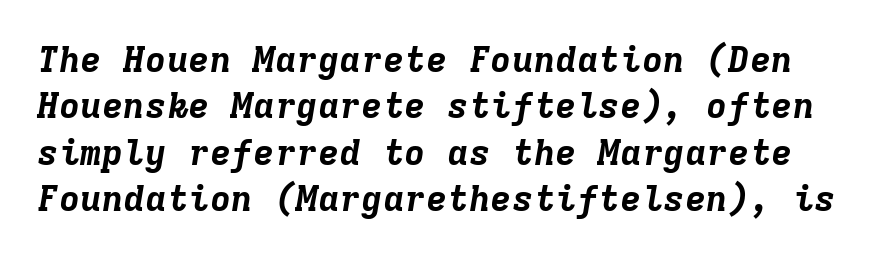
The image shows 36 px bold type, italic (leaning right), monospaced; set normal line spacing (1.29x), normal letter spacing, not underlined; low stroke contrast and a medium x-height.
